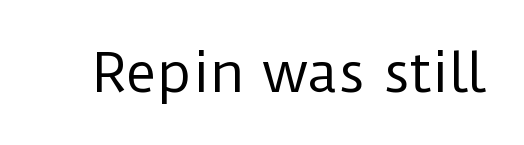
{"serif": "no", "italic": "no", "bold": "no", "weight": "regular", "width": "normal", "stroke_contrast": "low", "x_height": "medium", "monospaced": "no", "underline": "no", "letter_spacing": "normal", "letter_spacing_em": 0.0, "glyph_px": 53}
